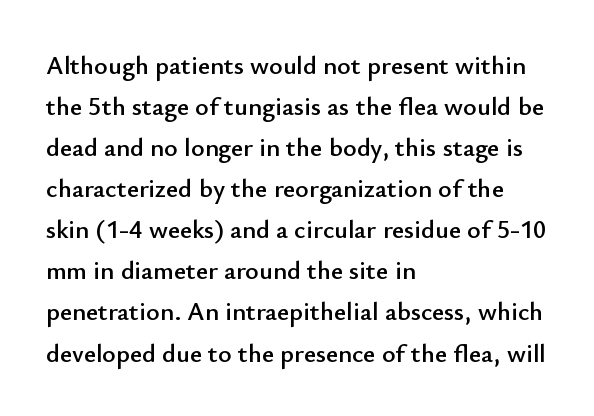
{"italic": "no", "underline": "no", "align": "left", "line_spacing": "normal", "line_spacing_ratio": 1.58, "letter_spacing": "normal", "letter_spacing_em": 0.0, "glyph_px": 26}
